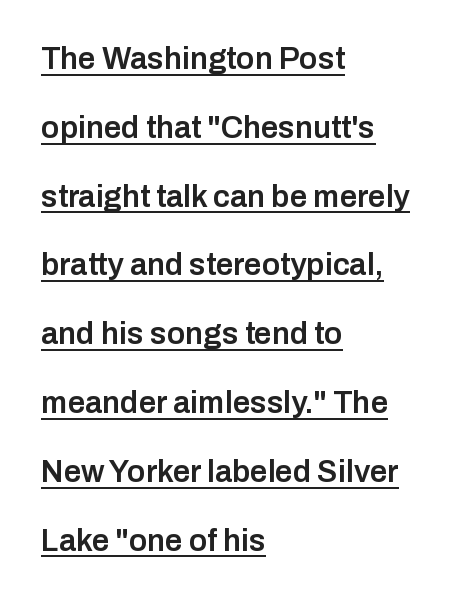
Q: Is the text bold? A: Semi-bold.
Q: Is the text italic (slanted)? A: No, it is upright.
Q: Is the typeface a serif or a sans-serif typeface? A: Sans-serif.
Q: Is the text underlined? A: Yes.
Q: How is the paragraph aligned? A: Left-aligned.
Q: Is the spacing between letters normal or unusually wide? A: Normal.
Q: Is the spacing between lines tight, normal or loose? A: Loose.
Q: Width (condensed, normal, or wide)? A: Normal.
Q: Stroke contrast? A: Low.
Q: x-height? A: Medium.
Q: Monospaced? A: No.
